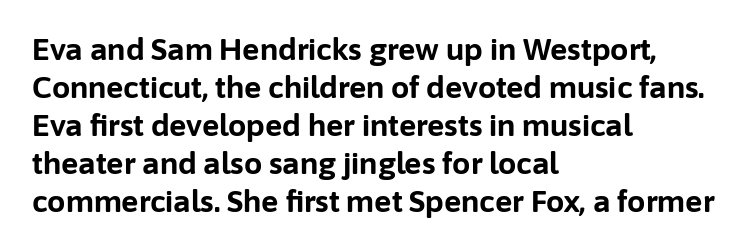
Q: Is the text bold? A: Yes.
Q: Is the text italic (slanted)? A: No, it is upright.
Q: Is the typeface a serif or a sans-serif typeface? A: Sans-serif.
Q: Is the text underlined? A: No.
Q: How is the paragraph aligned? A: Left-aligned.
Q: Is the spacing between letters normal or unusually wide? A: Normal.
Q: Is the spacing between lines tight, normal or loose? A: Normal.
Q: Width (condensed, normal, or wide)? A: Normal.
Q: Stroke contrast? A: Low.
Q: x-height? A: Medium.
Q: Monospaced? A: No.
